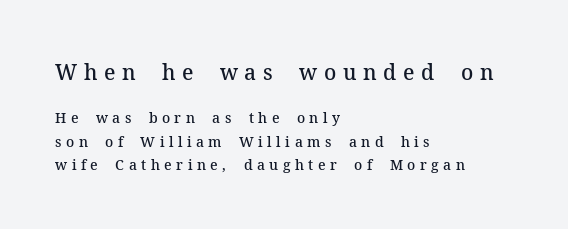
You get the large type first, then a drop to smaller type. Where is the straight margin? On the left. The block of text has a typical density, with ordinary space between rows. Here the glyphs are tracked loosely, breaking word shapes into spaced letters. Every character sits straight up, as roman type does. Weight check: semibold — heavier than regular, not quite bold.
